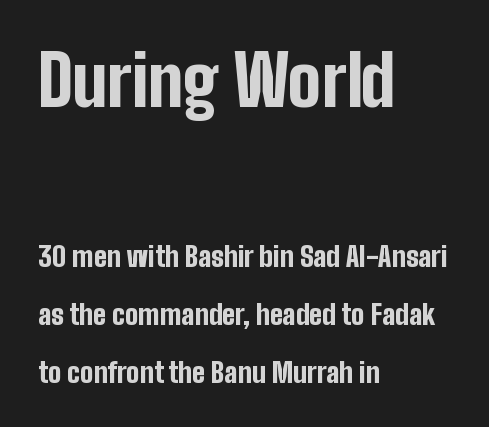
{"serif": "no", "italic": "no", "bold": "yes", "weight": "bold", "width": "condensed", "stroke_contrast": "low", "x_height": "medium", "monospaced": "no", "underline": "no", "align": "left", "line_spacing": "loose", "line_spacing_ratio": 2.07, "letter_spacing": "normal", "letter_spacing_em": 0.0, "larger_block": "first", "size_ratio": 2.5, "glyph_px": 70}
